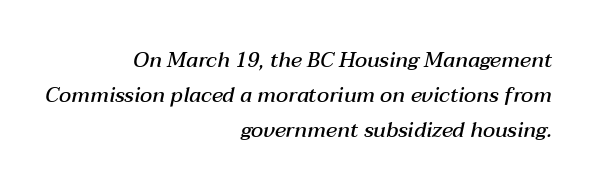
Q: Is the text bold? A: Semi-bold.
Q: Is the text italic (slanted)? A: Yes, it leans right by about 12 degrees.
Q: Is the text underlined? A: No.
Q: How is the paragraph aligned? A: Right-aligned.
Q: Is the spacing between letters normal or unusually wide? A: Normal.
Q: Is the spacing between lines tight, normal or loose? A: Normal.
